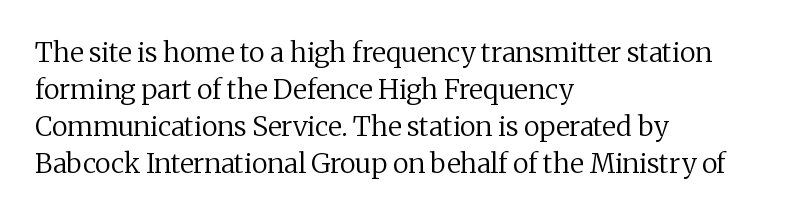
The image shows 27 px text type, upright; set left-aligned, normal line spacing (1.37x), normal letter spacing, not underlined.
